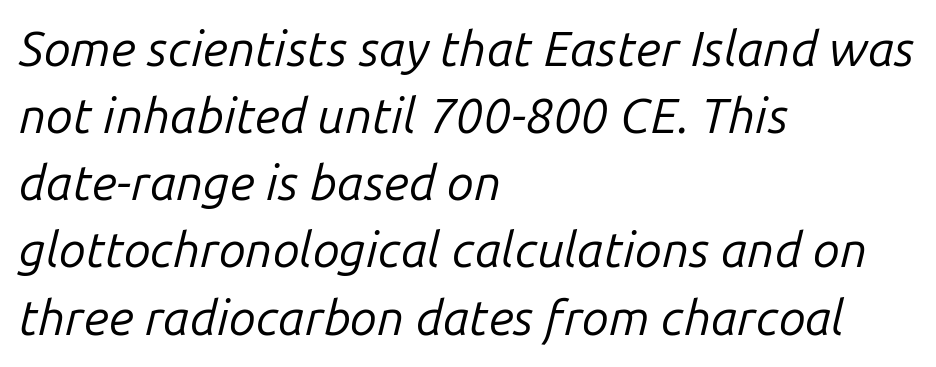
The rendering uses a moderate line-height, typical for paragraphs. Caption: multi-line text, flush left, ragged right. No word sits above an underline. Inter-character spacing is left at the font's built-in metrics.
